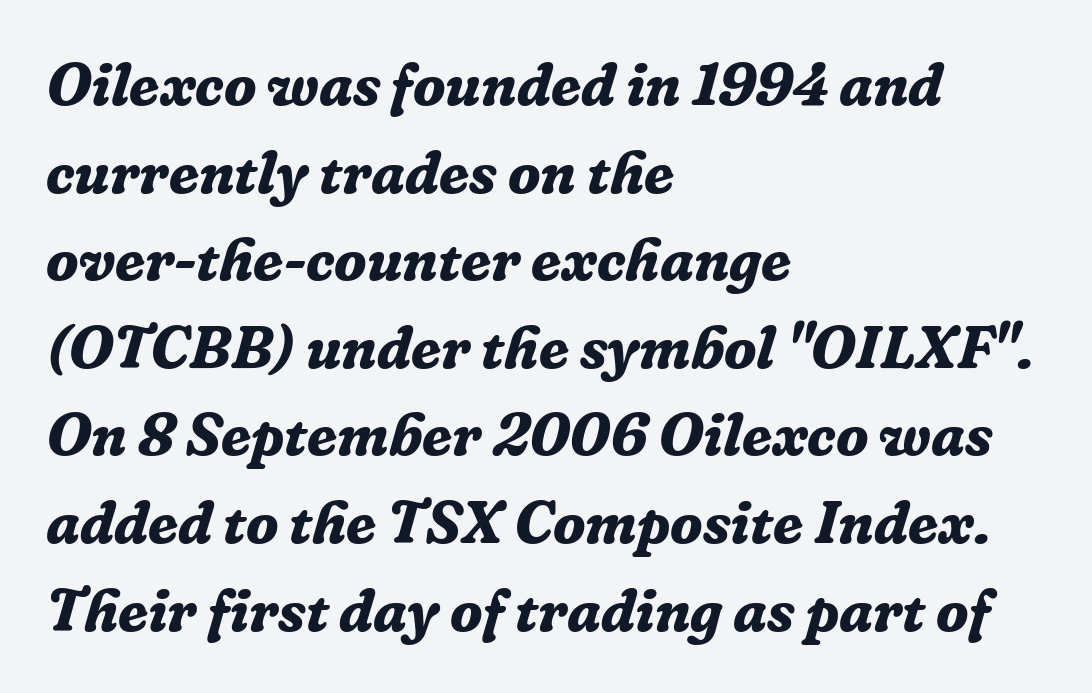
{"serif": "yes", "italic": "yes", "lean": "right", "slant_degrees": 16, "bold": "yes", "weight": "bold", "width": "normal", "stroke_contrast": "low", "x_height": "medium", "monospaced": "no", "underline": "no", "align": "left", "line_spacing": "normal", "line_spacing_ratio": 1.46, "letter_spacing": "normal", "letter_spacing_em": 0.0, "glyph_px": 60}
